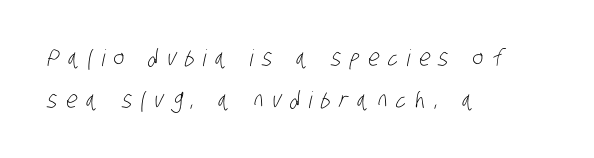
The passage shown is not underscored anywhere. Caption: multi-line text, flush left, ragged right. This reads as an unemphasized weight, regular at the heaviest. The tracking jumps out immediately: characters are airy and widely separated.
